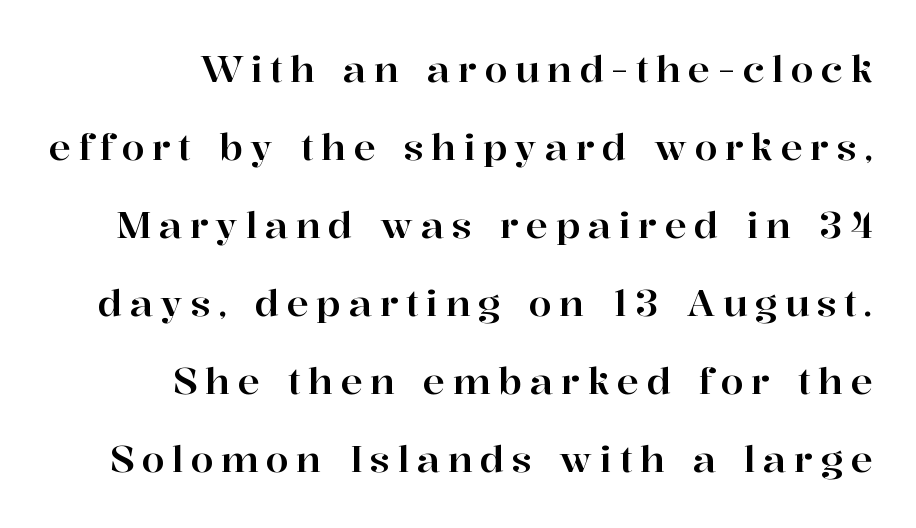
Italic? Not at all — the glyphs are vertical. Descenders hang freely into open space. Regarding serifs, this sample has them. Each letter keeps its own natural width here, so spacing adapts to shape. This rendering widens character spacing well past its baseline value. Summary of vertical rhythm: relaxed, with wide interline spacing.
